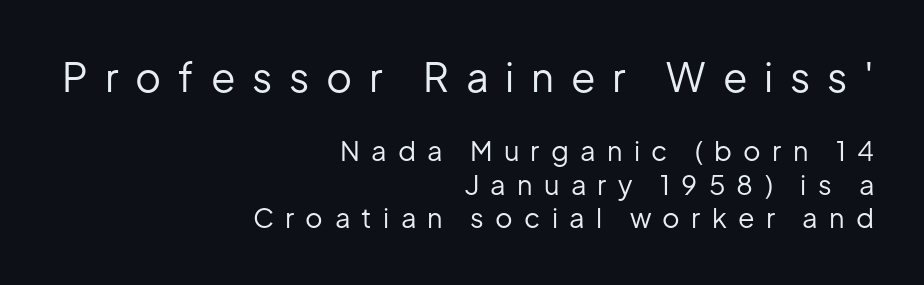
Q: Is the text bold? A: No.
Q: Is the text italic (slanted)? A: No, it is upright.
Q: Is the typeface a serif or a sans-serif typeface? A: Sans-serif.
Q: Is the text underlined? A: No.
Q: How is the paragraph aligned? A: Right-aligned.
Q: Is the spacing between letters normal or unusually wide? A: Unusually wide.
Q: Is the spacing between lines tight, normal or loose? A: Normal.
Q: Which block of text is set in a larger size, the first (top) or the second (bottom)? A: The first (top) one.
Q: Width (condensed, normal, or wide)? A: Normal.
Q: Stroke contrast? A: Low.
Q: x-height? A: Medium.
Q: Monospaced? A: No.
